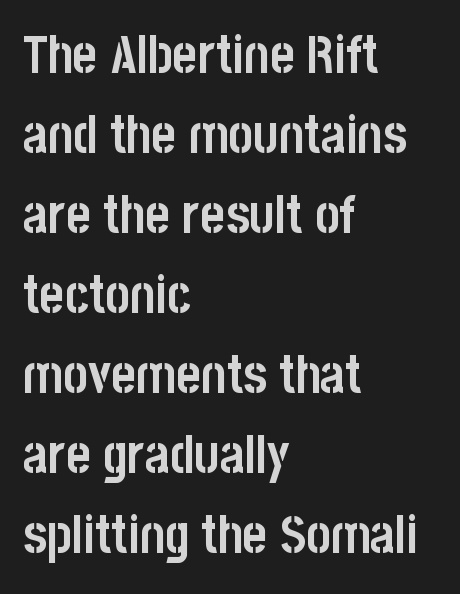
{"serif": "no", "italic": "no", "bold": "yes", "weight": "semibold", "width": "condensed", "stroke_contrast": "low", "x_height": "large", "monospaced": "no", "underline": "no", "align": "left", "line_spacing": "normal", "line_spacing_ratio": 1.51, "letter_spacing": "normal", "letter_spacing_em": 0.0, "glyph_px": 53}
